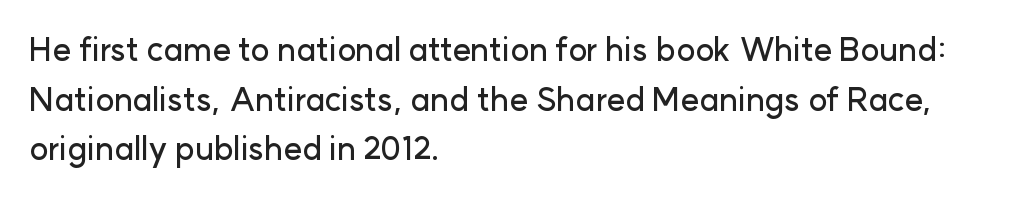
{"serif": "no", "italic": "no", "width": "normal", "stroke_contrast": "low", "x_height": "medium", "monospaced": "no", "underline": "no", "align": "left", "line_spacing": "normal", "line_spacing_ratio": 1.55, "letter_spacing": "normal", "letter_spacing_em": 0.0, "glyph_px": 32}
